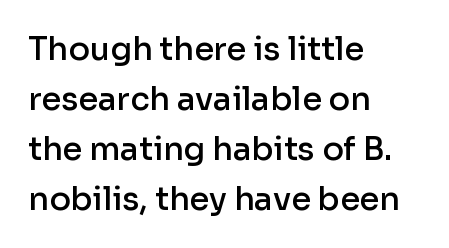
{"serif": "no", "italic": "no", "bold": "semi", "weight": "semibold", "width": "normal", "stroke_contrast": "low", "x_height": "medium", "monospaced": "no", "underline": "no", "align": "left", "line_spacing": "normal", "line_spacing_ratio": 1.56, "letter_spacing": "normal", "letter_spacing_em": 0.0, "glyph_px": 32}
